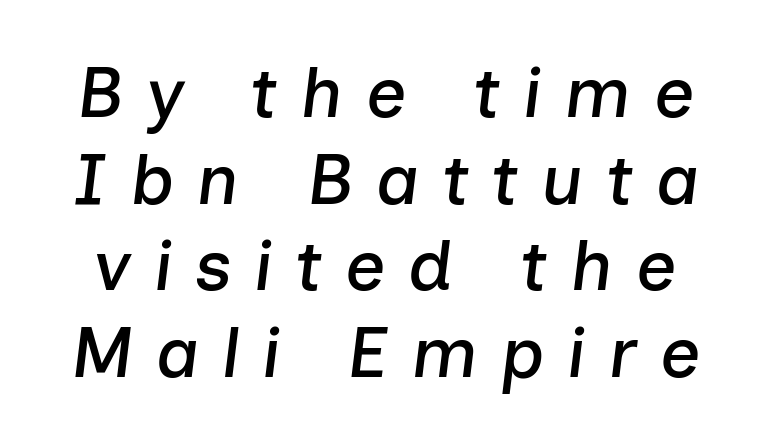
{"italic": "yes", "lean": "right", "slant_degrees": 7, "width": "normal", "stroke_contrast": "low", "x_height": "medium", "monospaced": "no", "underline": "no", "line_spacing_ratio": 1.22, "letter_spacing": "wide", "letter_spacing_em": 0.32, "glyph_px": 71}
